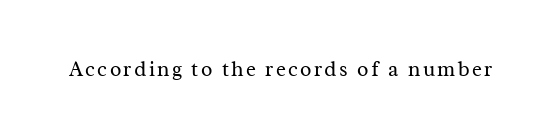
Q: Is the text bold? A: No.
Q: Is the text italic (slanted)? A: No, it is upright.
Q: Is the text underlined? A: No.
